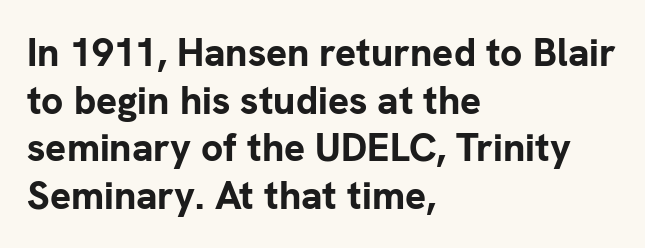
Nope, no serifs anywhere on these letters. The string is rendered with underlining switched off. Proportional: the letters do not fall into vertical columns. The letters are bold, with thick, heavy strokes. Is the letter spacing exaggerated? No — it looks like the ordinary default.
